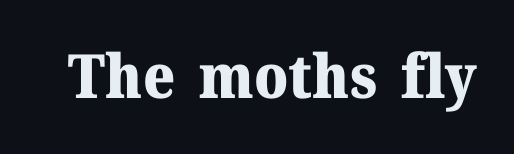
Q: Is the text bold? A: Yes.
Q: Is the text italic (slanted)? A: No, it is upright.
Q: Is the typeface a serif or a sans-serif typeface? A: Serif.
Q: Is the text underlined? A: No.
Q: Is the spacing between letters normal or unusually wide? A: Normal.
Q: Width (condensed, normal, or wide)? A: Normal.
Q: Stroke contrast? A: Medium.
Q: x-height? A: Medium.
Q: Monospaced? A: No.
